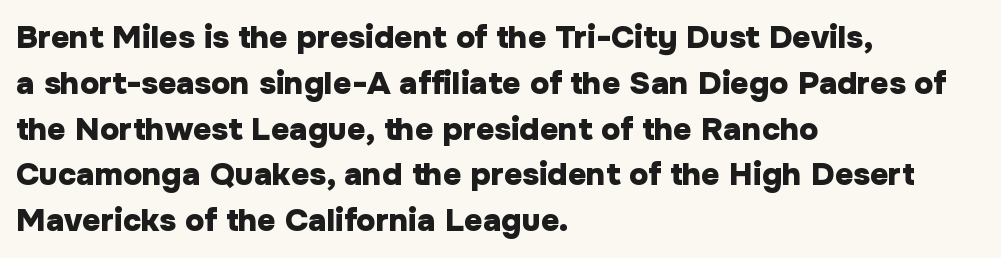
{"serif": "no", "italic": "no", "bold": "yes", "weight": "heavy", "width": "normal", "stroke_contrast": "low", "x_height": "medium", "monospaced": "no", "underline": "no", "align": "left", "line_spacing": "normal", "line_spacing_ratio": 1.43, "letter_spacing": "normal", "letter_spacing_em": 0.0, "glyph_px": 32}
